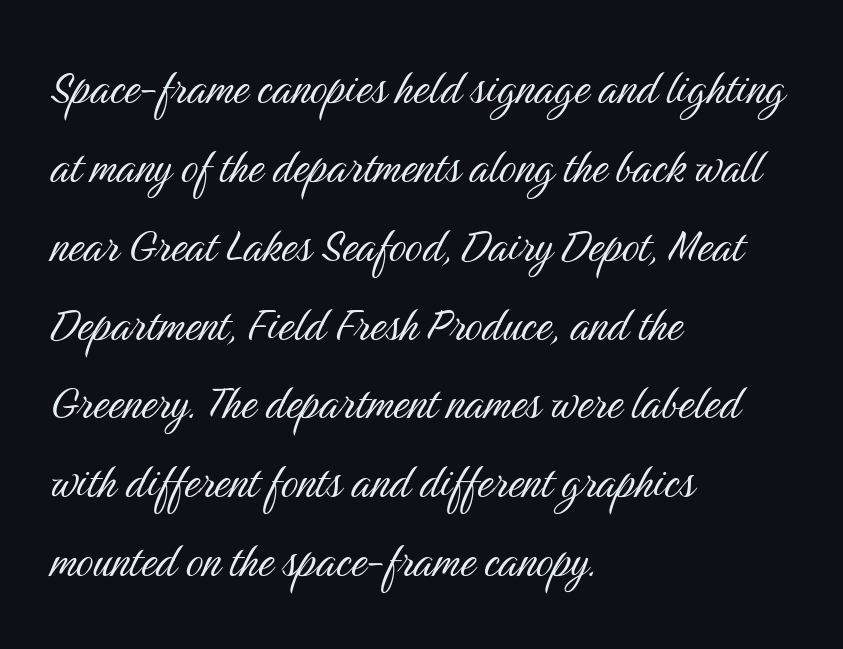
The image shows 54 px light, condensed sans-serif type; set left-aligned, normal line spacing (1.46x), normal letter spacing, not underlined; medium stroke contrast and a medium x-height.
